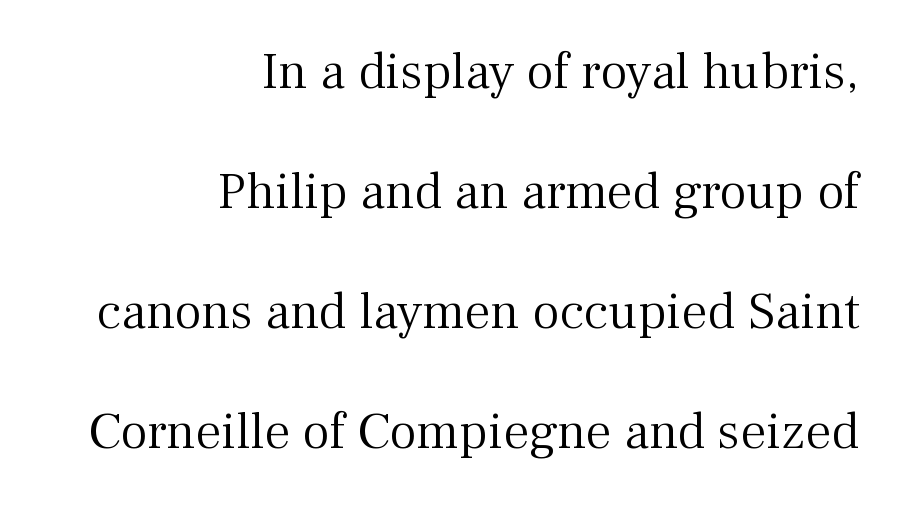
The image shows 52 px light serif type, upright; set right-aligned, loose line spacing (2.31x), normal letter spacing, not underlined; medium stroke contrast and a medium x-height.
